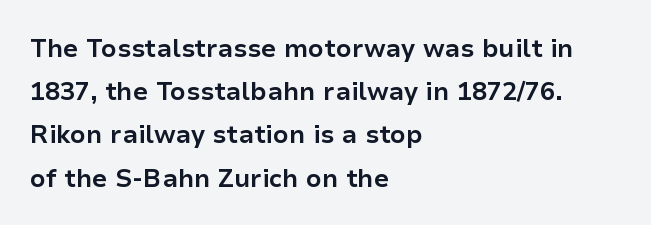
Q: Is the text bold? A: Yes.
Q: Is the text italic (slanted)? A: No, it is upright.
Q: Is the text underlined? A: No.
Q: How is the paragraph aligned? A: Left-aligned.
Q: Is the spacing between letters normal or unusually wide? A: Normal.
